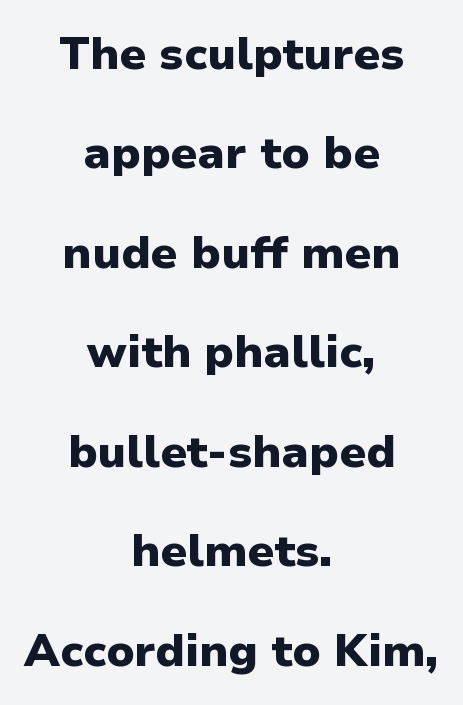
The image shows 45 px heavy sans-serif type, upright; set centered, loose line spacing (2.21x), normal letter spacing, not underlined; low stroke contrast and a medium x-height.
